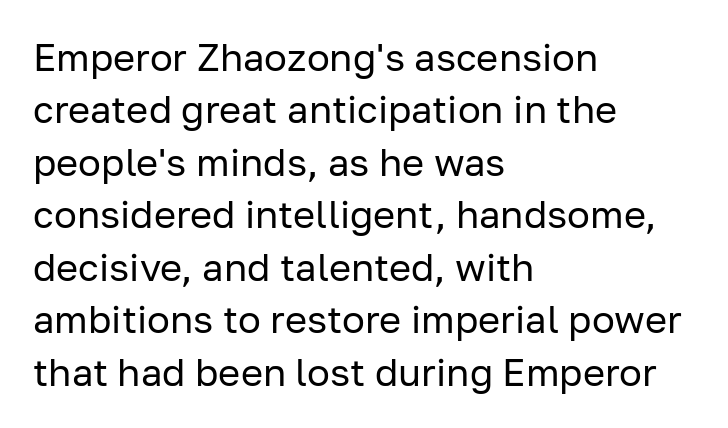
Grotesque or geometric, the face here clearly has no serifs. This sample has the flowing, uneven cadence of proportional lettering. The line texture is even and compact thanks to regular tracking. The space between consecutive lines is moderate. The text block is weighted toward the left margin, trailing off unevenly rightward. The letterforms sit at book weight or below.
